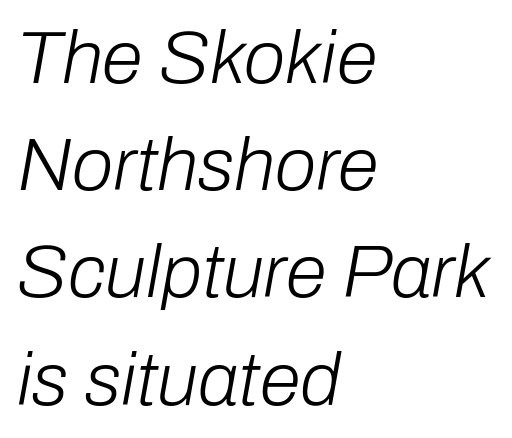
{"italic": "yes", "lean": "right", "slant_degrees": 10, "bold": "no", "weight": "light", "width": "normal", "stroke_contrast": "low", "x_height": "medium", "monospaced": "no", "underline": "no", "align": "left", "line_spacing": "normal", "line_spacing_ratio": 1.43, "letter_spacing": "normal", "letter_spacing_em": 0.0, "glyph_px": 75}
